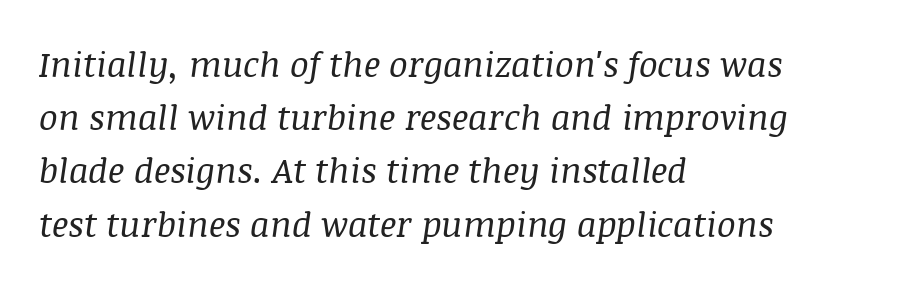
The image shows 35 px regular-weight serif type, italic (leaning right); set left-aligned, normal line spacing (1.52x), normal letter spacing, not underlined; medium stroke contrast and a large x-height.
